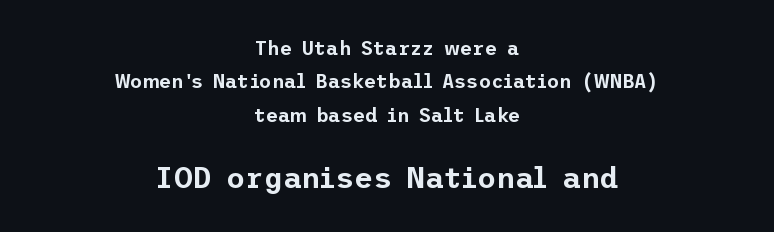
In terms of letterform style, serifs are entirely absent. The block sitting lower on the canvas is the one with enlarged characters. Glyph-to-glyph distance matches everyday printed text. Italic? Not at all — the glyphs are vertical. Notice how the passage keeps no hard edge, just a central spine.
